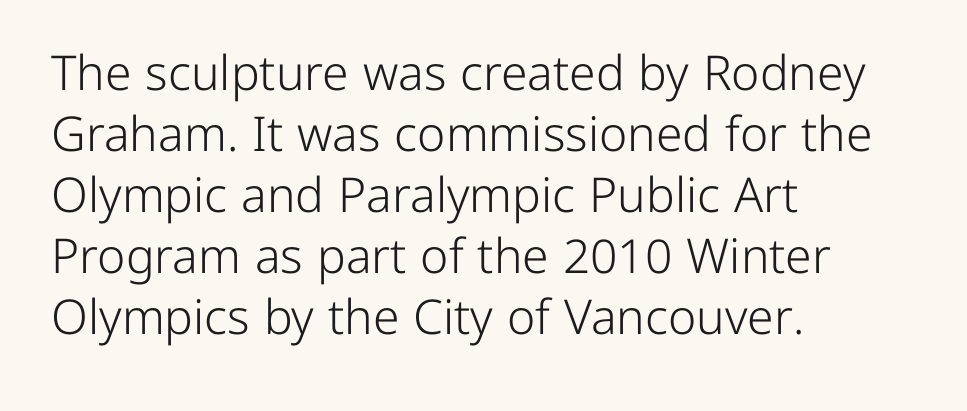
Check where the strokes stop: nothing finishes them off — pure sans. Caption: face not bold, strokes unweighted. The lines sit at an ordinary, default distance from one another. The font's upright variant was chosen for this text. Left-aligned paragraph, ragged on the right. Descenders are the only things crossing below the line.
